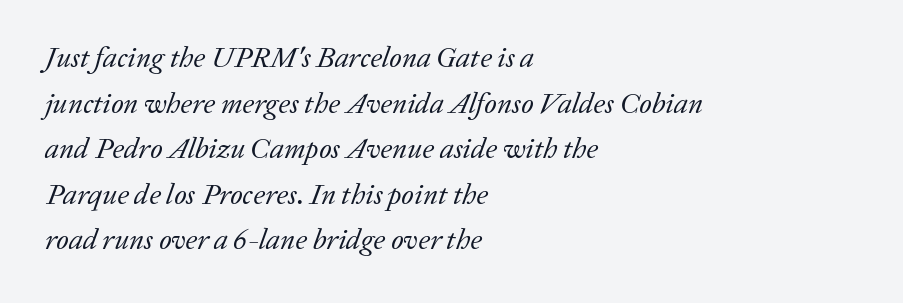
The image shows 29 px regular-weight serif type, italic (leaning right); set left-aligned, normal line spacing (1.57x), normal letter spacing, not underlined; low stroke contrast and a medium x-height.
